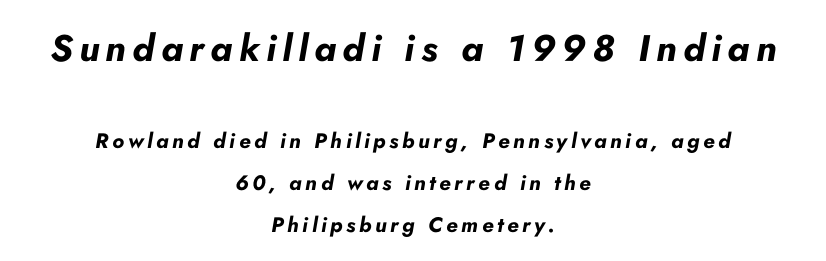
Q: Is the text bold? A: Yes.
Q: Is the text italic (slanted)? A: Yes, it leans right by about 10 degrees.
Q: Is the text underlined? A: No.
Q: How is the paragraph aligned? A: Centered.
Q: Is the spacing between lines tight, normal or loose? A: Loose.
Q: Which block of text is set in a larger size, the first (top) or the second (bottom)? A: The first (top) one.
Q: Width (condensed, normal, or wide)? A: Normal.
Q: Stroke contrast? A: Low.
Q: x-height? A: Small.
Q: Monospaced? A: No.
